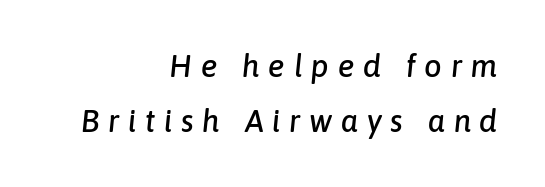
{"italic": "yes", "lean": "right", "slant_degrees": 6, "width": "normal", "stroke_contrast": "low", "x_height": "medium", "monospaced": "no", "underline": "no", "align": "right", "line_spacing_ratio": 1.77, "letter_spacing": "wide", "letter_spacing_em": 0.28, "glyph_px": 31}
